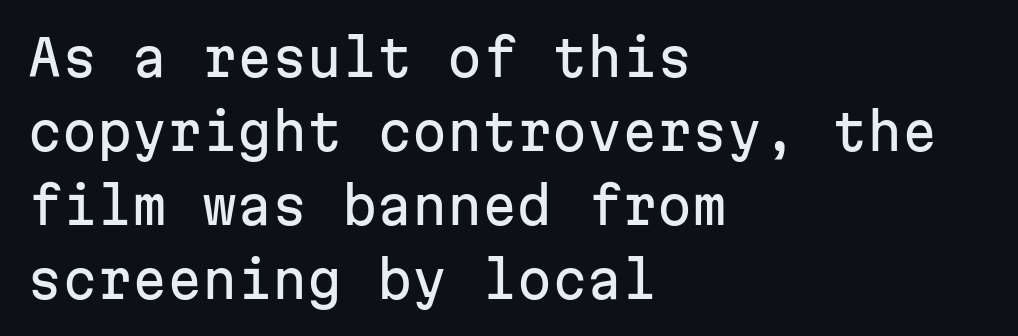
Q: Is the text italic (slanted)? A: No, it is upright.
Q: Is the typeface a serif or a sans-serif typeface? A: Sans-serif.
Q: Is the text underlined? A: No.
Q: How is the paragraph aligned? A: Left-aligned.
Q: Is the spacing between letters normal or unusually wide? A: Normal.
Q: Is the spacing between lines tight, normal or loose? A: Normal.
Q: Width (condensed, normal, or wide)? A: Normal.
Q: Stroke contrast? A: Low.
Q: x-height? A: Medium.
Q: Monospaced? A: Yes.
